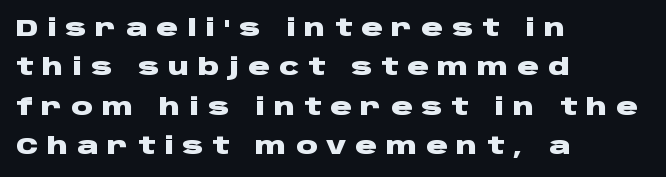
Every letter is thick-stroked: bold, no question. Students, note that the glyphs here are deliberately spaced far apart. Plain, unruled lines of type. Nope, not italic — everything's standing straight. The lines are quadded left. Regular leading.
